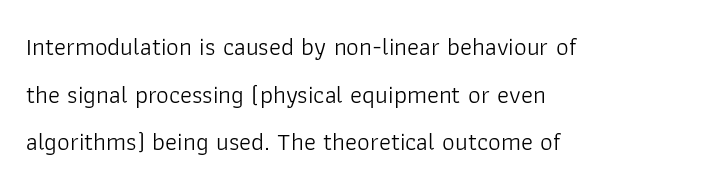
The image shows 25 px text type, upright; set left-aligned, loose line spacing (1.91x), normal letter spacing, not underlined.
